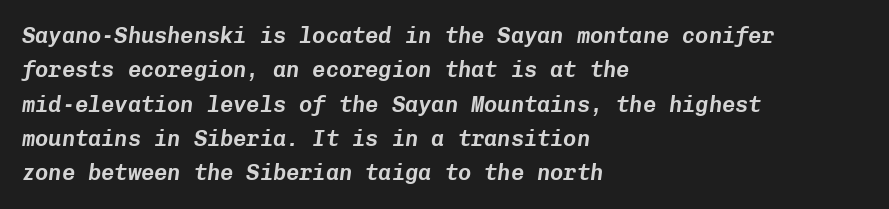
The image shows 22 px text type, italic (leaning right); set left-aligned, normal line spacing (1.56x), normal letter spacing, not underlined.
